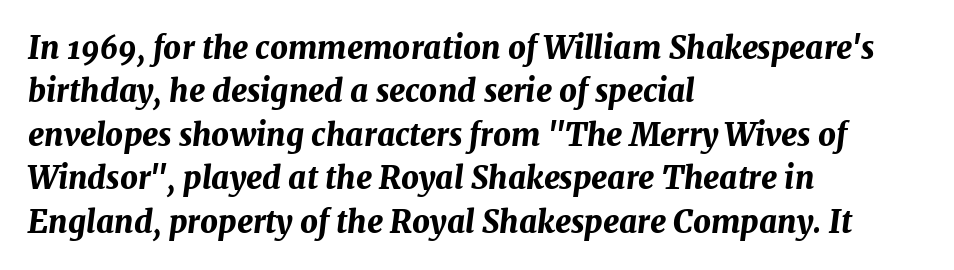
{"italic": "yes", "lean": "right", "slant_degrees": 7, "bold": "yes", "weight": "bold", "width": "normal", "stroke_contrast": "medium", "x_height": "medium", "monospaced": "no", "underline": "no", "align": "left", "line_spacing": "normal", "line_spacing_ratio": 1.4, "letter_spacing": "normal", "letter_spacing_em": 0.0, "glyph_px": 31}
